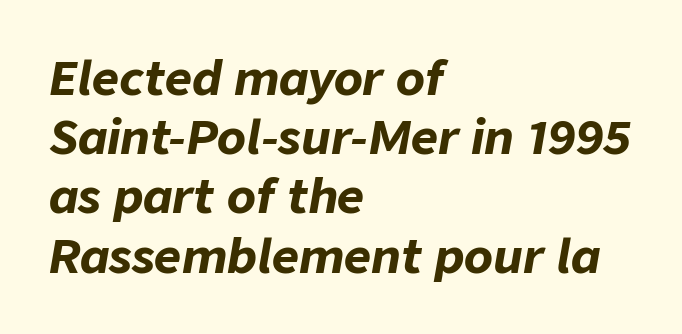
Any mark beneath the type? The region is blank. What stands out about the letter spacing? Nothing — it is the standard amount. Successive baselines arrive at the customary interval. Every character sits at an angle, as italics do.
